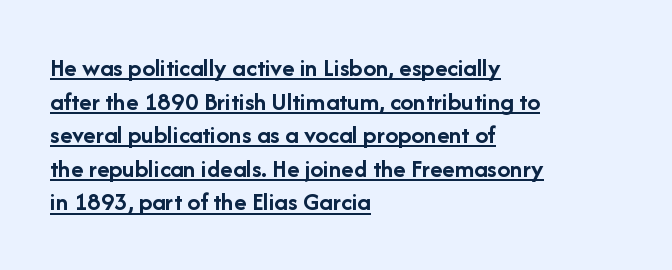
The image shows 26 px bold type, upright; set left-aligned, normal line spacing (1.29x), normal letter spacing, underlined.
